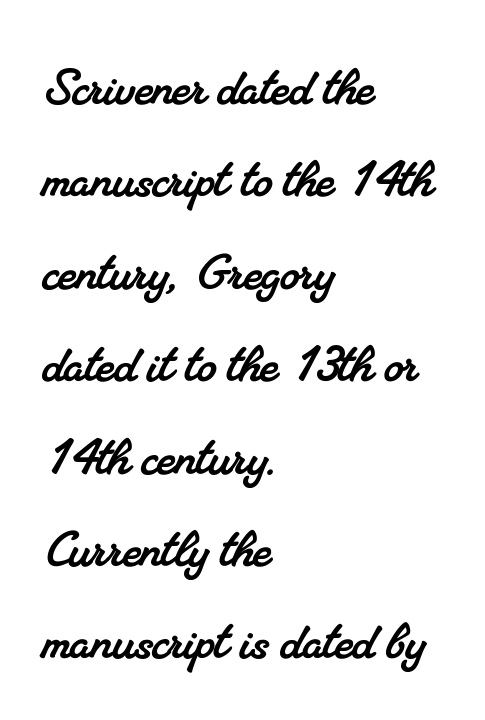
The image shows 62 px serif type; set left-aligned, normal line spacing (1.49x), normal letter spacing, not underlined; medium stroke contrast and a small x-height.
